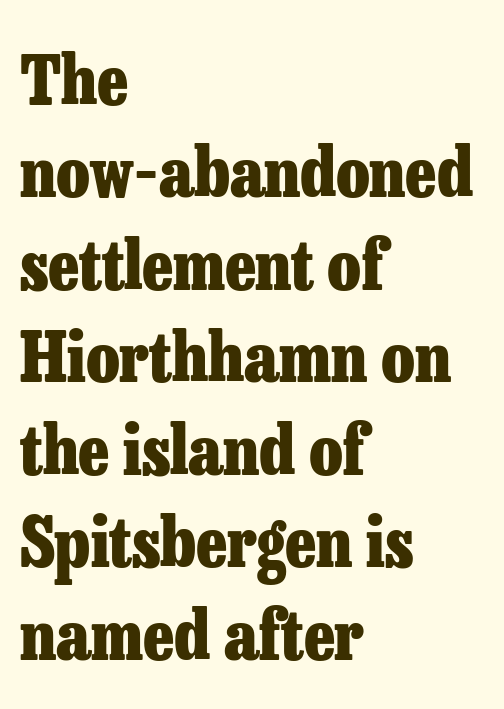
The image shows 68 px heavy serif type, upright; set left-aligned, normal line spacing (1.36x), normal letter spacing, not underlined; low stroke contrast and a medium x-height.
